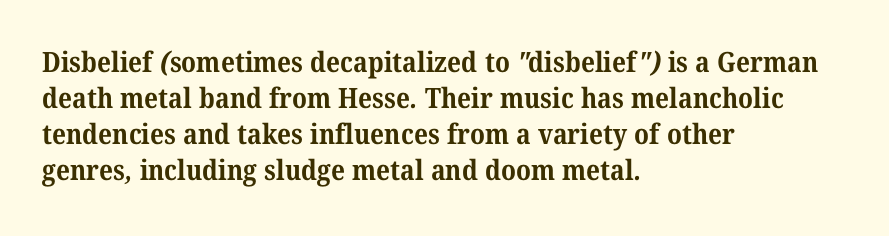
Anything drawn beneath the words? Only blank space. Interline gaps are of average width in this sample. A classic flush-left, rag-right setting is used for this passage. Proportional: the letters do not fall into vertical columns. Is the type bold? Yes — the strokes are clearly thick and heavy. The face used here is seriffed, in the tradition of book romans.
